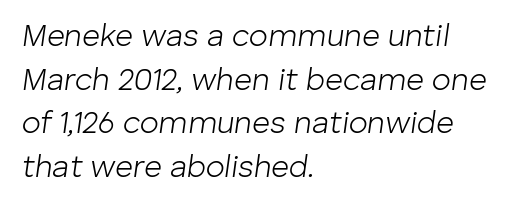
Q: Is the text bold? A: No.
Q: Is the text italic (slanted)? A: Yes, it leans right by about 8 degrees.
Q: Is the text underlined? A: No.
Q: How is the paragraph aligned? A: Left-aligned.
Q: Is the spacing between letters normal or unusually wide? A: Normal.
Q: Is the spacing between lines tight, normal or loose? A: Normal.
Q: Width (condensed, normal, or wide)? A: Normal.
Q: Stroke contrast? A: Low.
Q: x-height? A: Medium.
Q: Monospaced? A: No.
